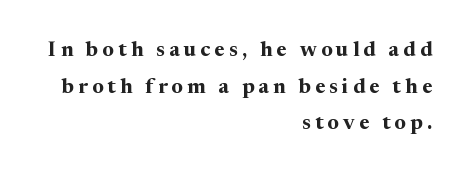
Q: Is the text bold? A: Yes.
Q: Is the text italic (slanted)? A: No, it is upright.
Q: Is the text underlined? A: No.
Q: How is the paragraph aligned? A: Right-aligned.
Q: Is the spacing between letters normal or unusually wide? A: Unusually wide.
